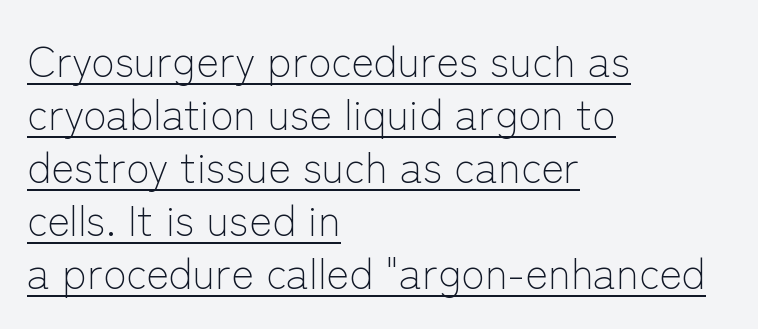
{"serif": "no", "italic": "no", "bold": "no", "weight": "light", "width": "normal", "stroke_contrast": "low", "x_height": "medium", "monospaced": "no", "underline": "yes", "align": "left", "line_spacing_ratio": 1.23, "letter_spacing": "normal", "letter_spacing_em": 0.0, "glyph_px": 43}
